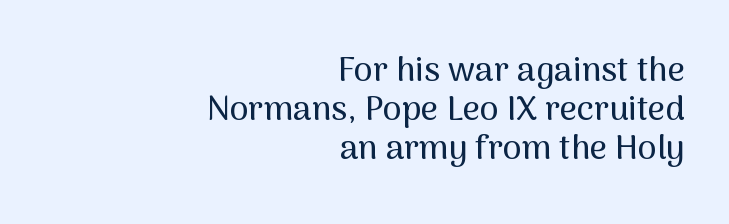
{"serif": "no", "italic": "no", "width": "normal", "stroke_contrast": "medium", "x_height": "medium", "monospaced": "no", "underline": "no", "align": "right", "line_spacing": "tight", "line_spacing_ratio": 1.15, "letter_spacing": "normal", "letter_spacing_em": 0.0, "glyph_px": 34}
